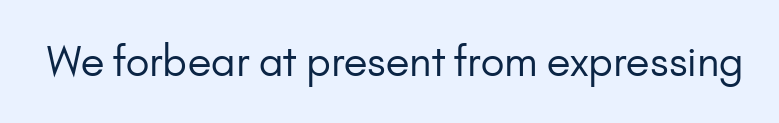
{"serif": "no", "italic": "no", "bold": "no", "weight": "regular", "width": "normal", "stroke_contrast": "low", "x_height": "small", "monospaced": "no", "underline": "no", "letter_spacing": "normal", "letter_spacing_em": 0.0, "glyph_px": 41}
